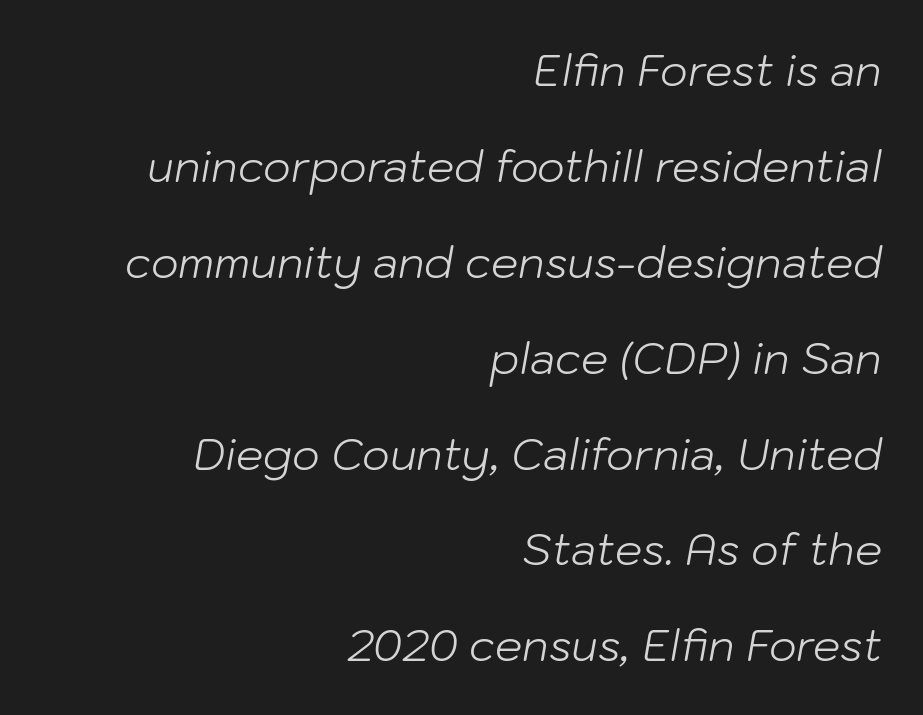
{"italic": "yes", "lean": "right", "slant_degrees": 10, "bold": "no", "weight": "light", "width": "normal", "stroke_contrast": "low", "x_height": "medium", "monospaced": "no", "underline": "no", "align": "right", "line_spacing": "loose", "line_spacing_ratio": 2.23, "letter_spacing": "normal", "letter_spacing_em": 0.0, "glyph_px": 43}
